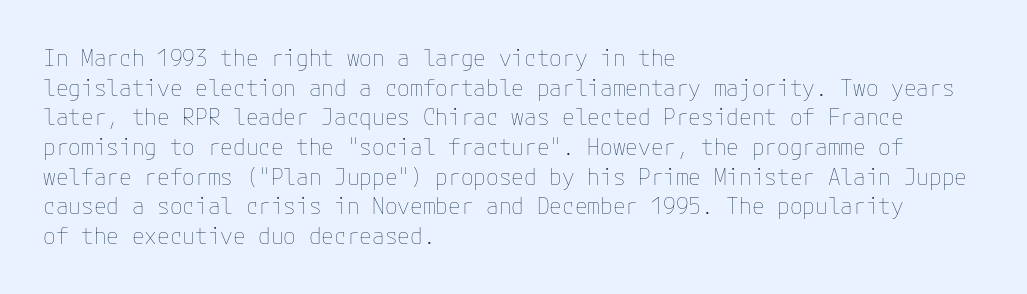
{"italic": "no", "bold": "no", "underline": "no", "align": "left", "line_spacing": "normal", "line_spacing_ratio": 1.29, "letter_spacing": "normal", "letter_spacing_em": 0.0, "glyph_px": 23}
